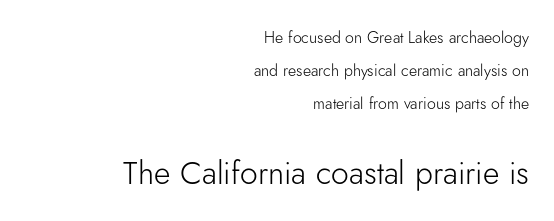
Q: Is the text bold? A: No.
Q: Is the text italic (slanted)? A: No, it is upright.
Q: Is the typeface a serif or a sans-serif typeface? A: Sans-serif.
Q: Is the text underlined? A: No.
Q: How is the paragraph aligned? A: Right-aligned.
Q: Is the spacing between letters normal or unusually wide? A: Normal.
Q: Is the spacing between lines tight, normal or loose? A: Loose.
Q: Which block of text is set in a larger size, the first (top) or the second (bottom)? A: The second (bottom) one.
Q: Width (condensed, normal, or wide)? A: Normal.
Q: Stroke contrast? A: Low.
Q: x-height? A: Small.
Q: Monospaced? A: No.
